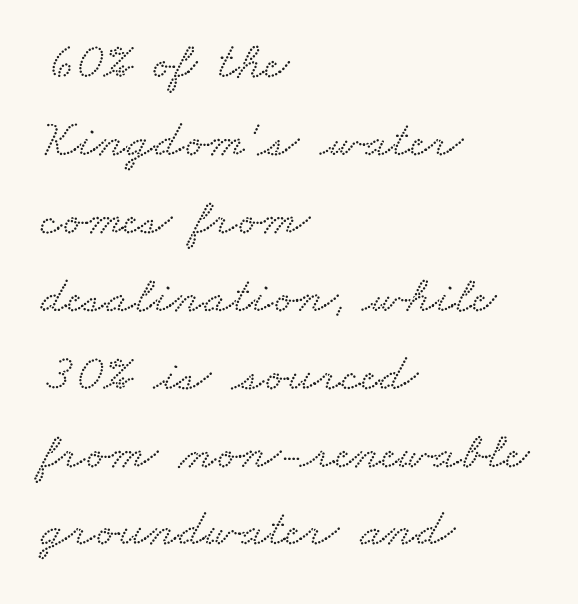
Q: Is the typeface a serif or a sans-serif typeface? A: Serif.
Q: Is the text underlined? A: No.
Q: How is the paragraph aligned? A: Left-aligned.
Q: Is the spacing between letters normal or unusually wide? A: Normal.
Q: Is the spacing between lines tight, normal or loose? A: Normal.
Q: Width (condensed, normal, or wide)? A: Wide.
Q: Stroke contrast? A: Low.
Q: x-height? A: Small.
Q: Monospaced? A: No.
